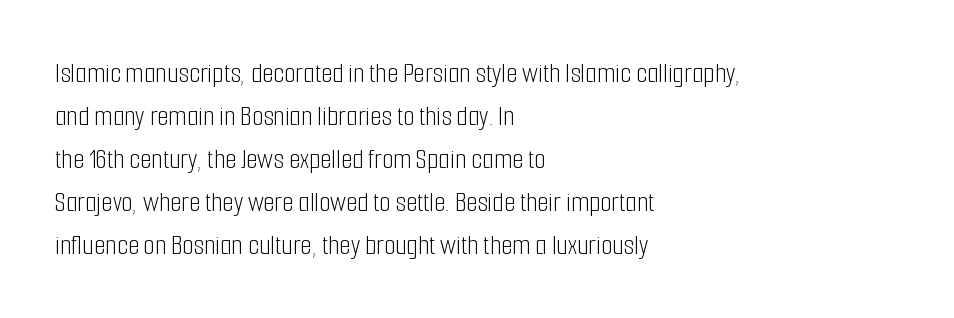
Rendered with straight, roman letterforms. The gaps between neighbouring characters are ordinary and unremarkable. Vertical stems look standard width or narrower in stroke. The zone under the glyphs is completely vacant. You can tell from the bare stems that sans-serif type was used. A classic flush-left, rag-right setting is used for this passage.
